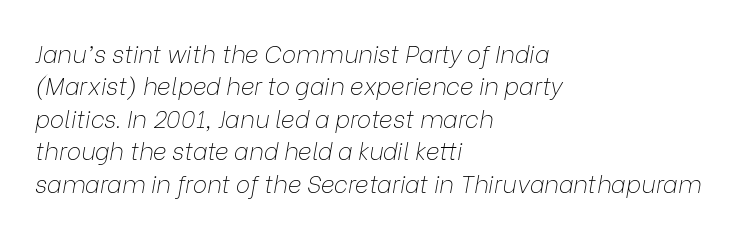
Q: Is the text bold? A: No.
Q: Is the text italic (slanted)? A: Yes, it leans right by about 9 degrees.
Q: Is the text underlined? A: No.
Q: How is the paragraph aligned? A: Left-aligned.
Q: Is the spacing between letters normal or unusually wide? A: Normal.
Q: Is the spacing between lines tight, normal or loose? A: Normal.
